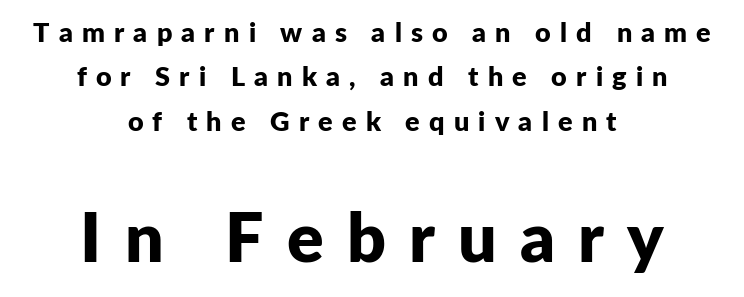
This rendering uses center alignment, leaving both contours irregular but symmetric. Each new line begins a customary step beneath the previous one. The face used here is proportionally spaced, like ordinary book or web type. Character size in the trailing block exceeds that of the leading block.
